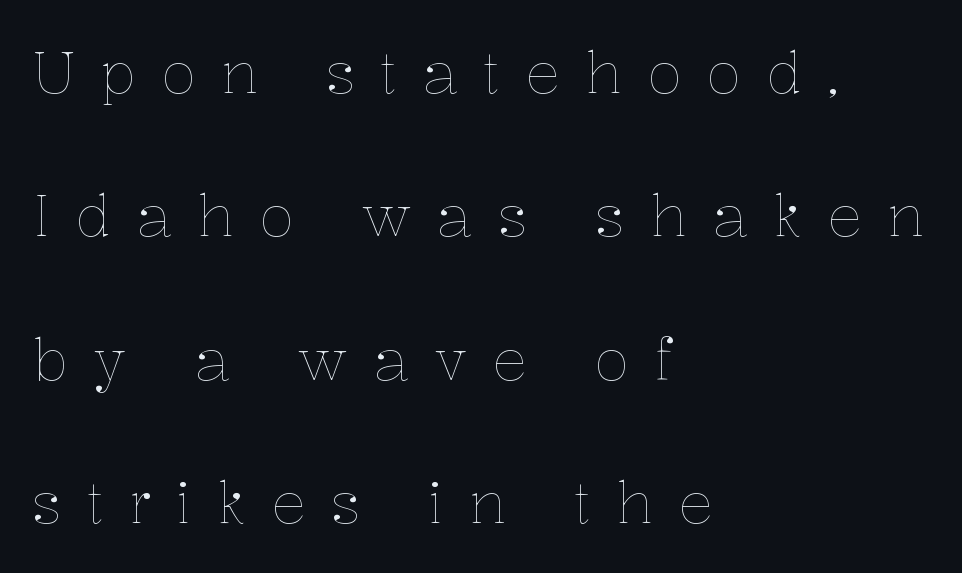
Weight: not bold — regular or lighter. The font's upright variant was chosen for this text. Left-aligned paragraph, ragged on the right. Students, note that the glyphs here are deliberately spaced far apart. The baseline area is clear.
